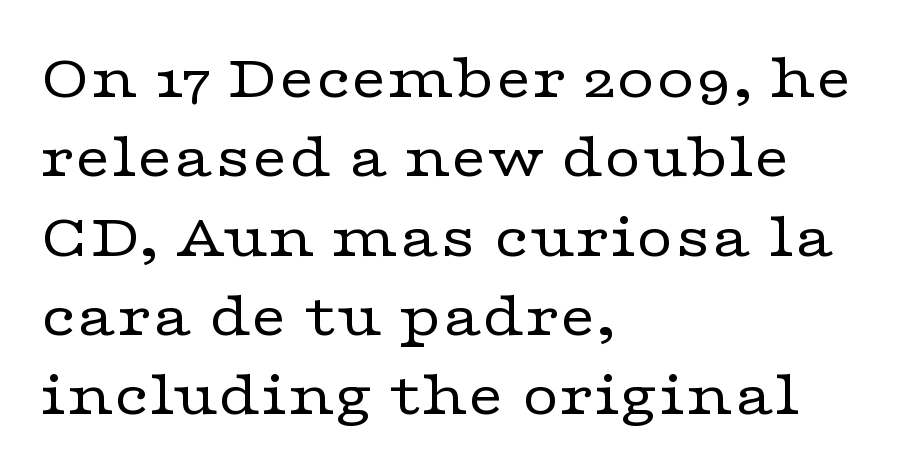
The image shows 64 px regular-weight, wide serif type, upright; set left-aligned, line spacing 1.24x, normal letter spacing, not underlined; low stroke contrast and a medium x-height.
